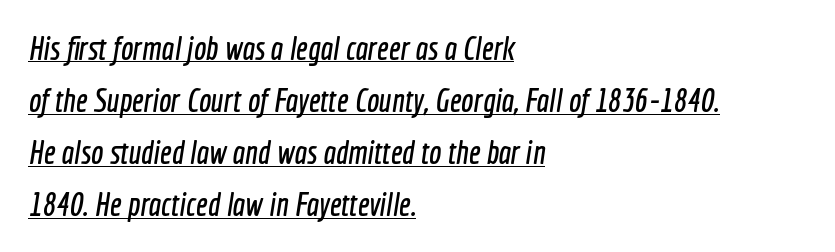
Q: Is the typeface a serif or a sans-serif typeface? A: Sans-serif.
Q: Is the text underlined? A: Yes.
Q: How is the paragraph aligned? A: Left-aligned.
Q: Is the spacing between letters normal or unusually wide? A: Normal.
Q: Is the spacing between lines tight, normal or loose? A: Normal.
Q: Width (condensed, normal, or wide)? A: Condensed.
Q: x-height? A: Medium.
Q: Monospaced? A: No.
